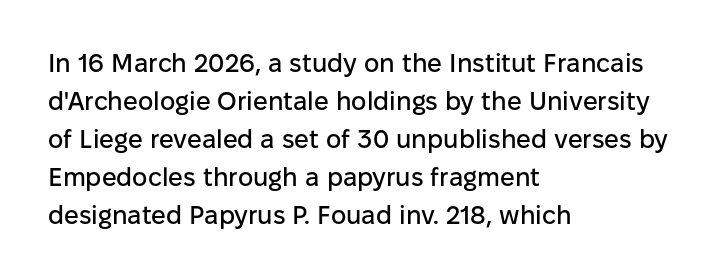
The image shows 26 px text type, upright; set left-aligned, normal line spacing (1.46x), normal letter spacing, not underlined.
